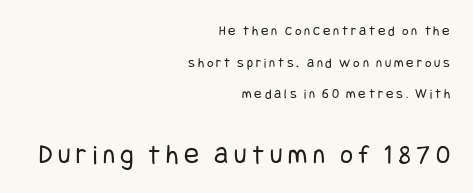
The image shows 28 px regular-weight, condensed sans-serif type, upright; set right-aligned, loose line spacing (2.26x), unusually wide letter spacing (+0.2 em), not underlined; the second (bottom) block is 2.0x larger; low stroke contrast and a large x-height.
